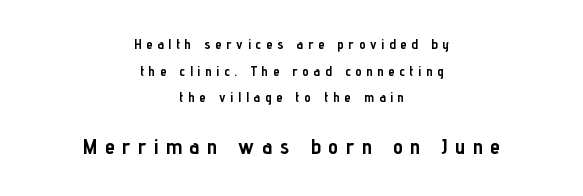
Q: Is the text bold? A: Yes.
Q: Is the text italic (slanted)? A: No, it is upright.
Q: Is the text underlined? A: No.
Q: How is the paragraph aligned? A: Centered.
Q: Is the spacing between letters normal or unusually wide? A: Unusually wide.
Q: Is the spacing between lines tight, normal or loose? A: Loose.
Q: Which block of text is set in a larger size, the first (top) or the second (bottom)? A: The second (bottom) one.
